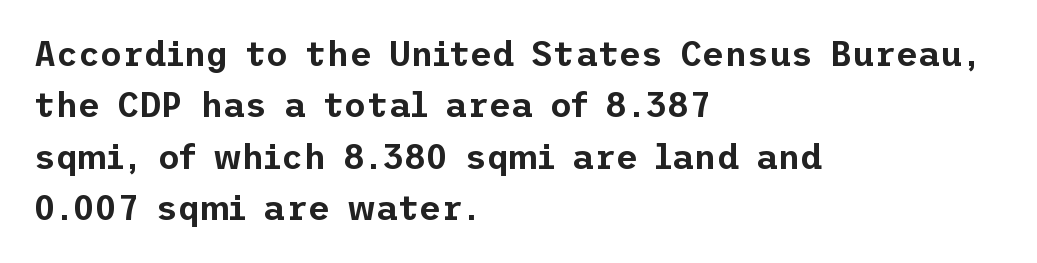
The glyphs are unaccompanied by any horizontal stroke below them. The letters stand straight up with perfectly vertical stems. Is this a sans? Yes — the strokes have no serifs. This sample is left-justified, so line endings fall wherever the words run out. There is no visible air inserted between adjacent glyphs. One glance says typical: line gaps are just what's usual.
